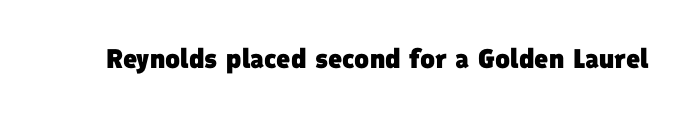
Q: Is the text bold? A: Yes.
Q: Is the text underlined? A: No.
Q: Is the spacing between letters normal or unusually wide? A: Normal.
